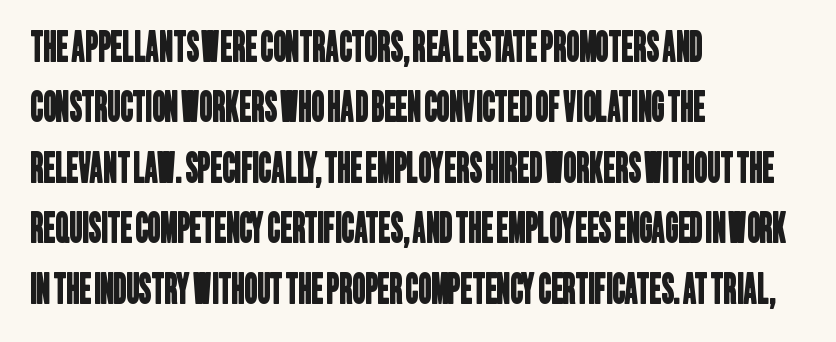
Any mark beneath the type? The region is blank. What kind of face is this? One without serifs — a sans. Reading down the block, your eye returns to a fixed left position each line. Letter spacing: default. Each letter keeps its own natural width here, so spacing adapts to shape. One glance says typical: line gaps are just what's usual.
